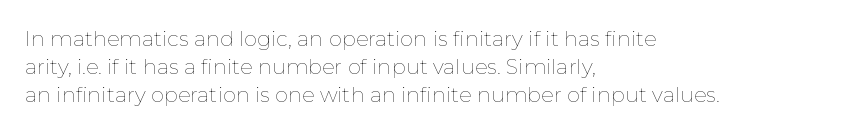
The image shows 21 px text type, upright; set left-aligned, normal line spacing (1.34x), normal letter spacing, not underlined.
